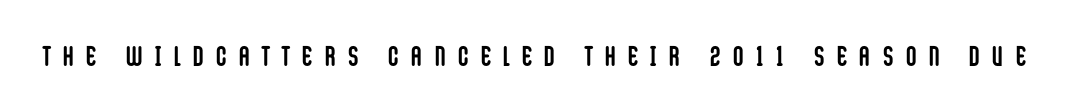
Q: Is the text bold? A: Yes.
Q: Is the text italic (slanted)? A: No, it is upright.
Q: Is the typeface a serif or a sans-serif typeface? A: Sans-serif.
Q: Is the text underlined? A: No.
Q: Is the spacing between letters normal or unusually wide? A: Unusually wide.
Q: Width (condensed, normal, or wide)? A: Condensed.
Q: Stroke contrast? A: Low.
Q: x-height? A: Large.
Q: Monospaced? A: No.
